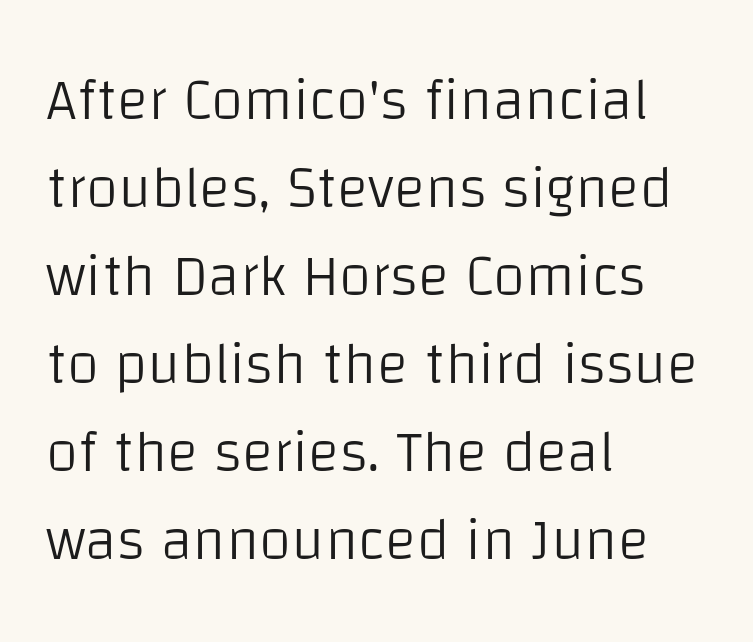
The image shows 59 px light sans-serif type, upright; set left-aligned, normal line spacing (1.49x), normal letter spacing, not underlined; low stroke contrast and a large x-height.
